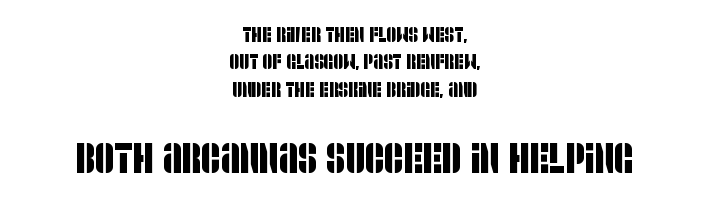
{"serif": "no", "width": "condensed", "stroke_contrast": "low", "x_height": "large", "monospaced": "no", "underline": "no", "align": "center", "line_spacing": "normal", "line_spacing_ratio": 1.3, "letter_spacing": "normal", "letter_spacing_em": 0.0, "larger_block": "second", "size_ratio": 2.0, "glyph_px": 42}
